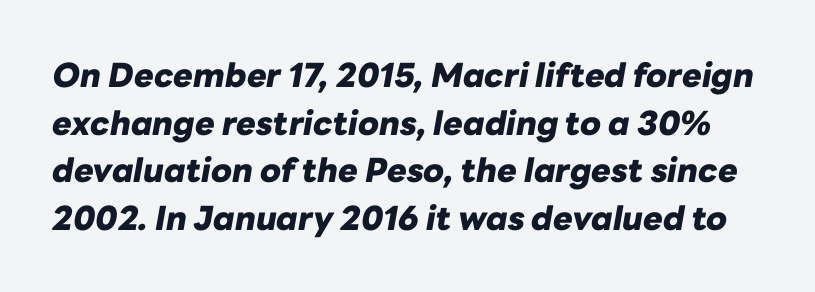
The image shows 33 px heavy type, italic (leaning right); set normal line spacing (1.44x), normal letter spacing, not underlined; low stroke contrast and a medium x-height.
